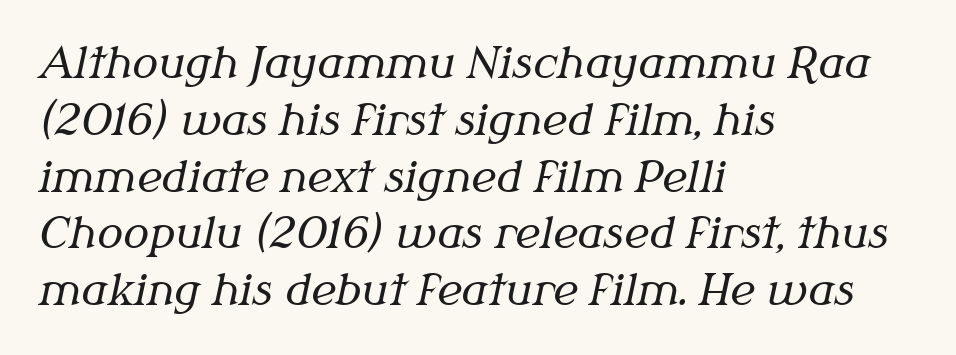
The image shows 43 px regular-weight serif type, italic (leaning right); set left-aligned, normal line spacing (1.32x), normal letter spacing, not underlined; medium stroke contrast and a medium x-height.
